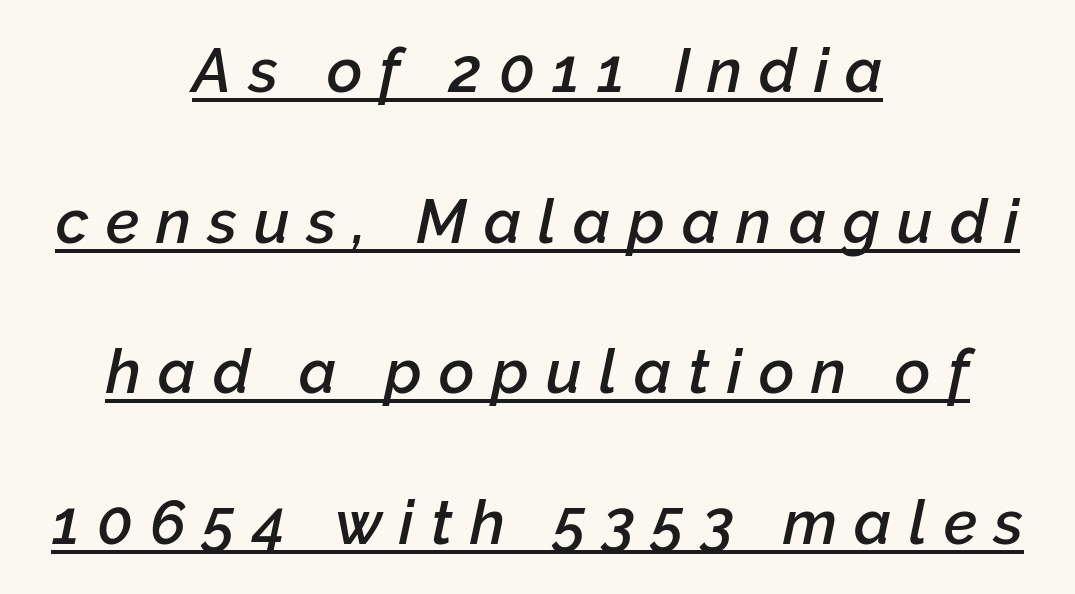
The image shows 61 px semibold type, italic (leaning right); set centered, loose line spacing (2.47x), unusually wide letter spacing (+0.28 em), underlined; low stroke contrast and a medium x-height.
